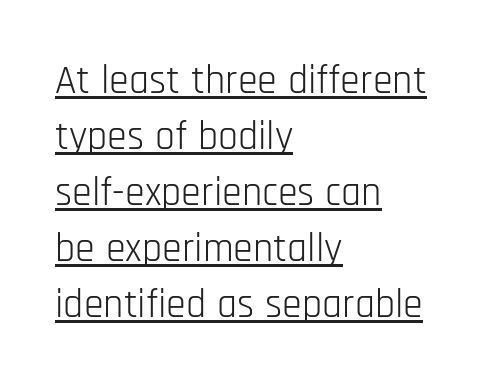
{"serif": "no", "italic": "no", "bold": "no", "weight": "light", "width": "condensed", "stroke_contrast": "low", "x_height": "large", "monospaced": "no", "underline": "yes", "align": "left", "line_spacing": "normal", "line_spacing_ratio": 1.4, "letter_spacing": "normal", "letter_spacing_em": 0.0, "glyph_px": 40}
